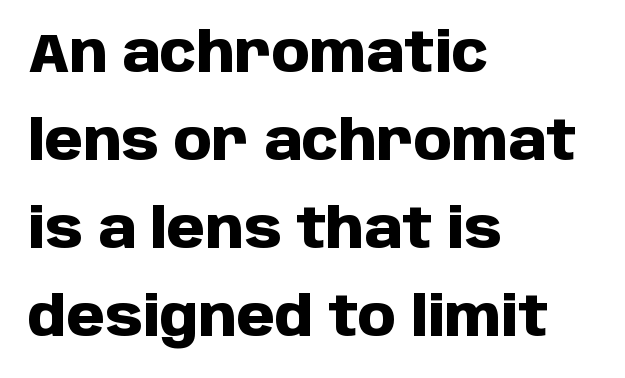
The image shows 55 px heavy sans-serif type, upright; set left-aligned, normal line spacing (1.6x), normal letter spacing, not underlined; low stroke contrast and a large x-height.
